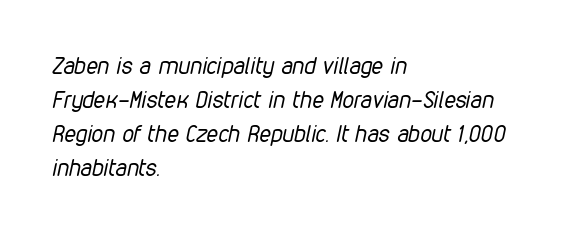
Q: Is the text bold? A: No.
Q: Is the text italic (slanted)? A: Yes, it leans right by about 12 degrees.
Q: Is the text underlined? A: No.
Q: How is the paragraph aligned? A: Left-aligned.
Q: Is the spacing between letters normal or unusually wide? A: Normal.
Q: Is the spacing between lines tight, normal or loose? A: Normal.
